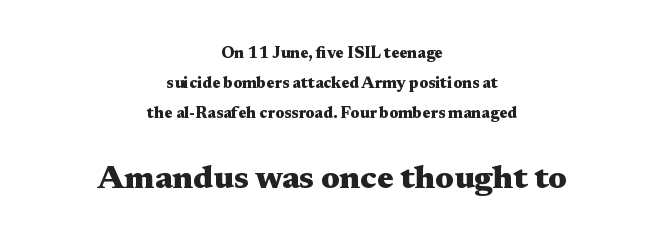
{"serif": "yes", "italic": "no", "bold": "yes", "weight": "heavy", "width": "wide", "stroke_contrast": "medium", "x_height": "medium", "monospaced": "no", "underline": "no", "align": "center", "line_spacing_ratio": 1.89, "letter_spacing": "normal", "letter_spacing_em": 0.0, "larger_block": "second", "size_ratio": 2.06, "glyph_px": 33}
